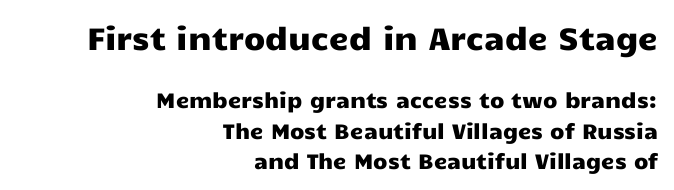
{"serif": "no", "italic": "no", "width": "wide", "stroke_contrast": "low", "x_height": "medium", "monospaced": "no", "underline": "no", "align": "right", "line_spacing": "normal", "line_spacing_ratio": 1.44, "letter_spacing": "normal", "letter_spacing_em": 0.0, "larger_block": "first", "size_ratio": 1.48, "glyph_px": 31}
